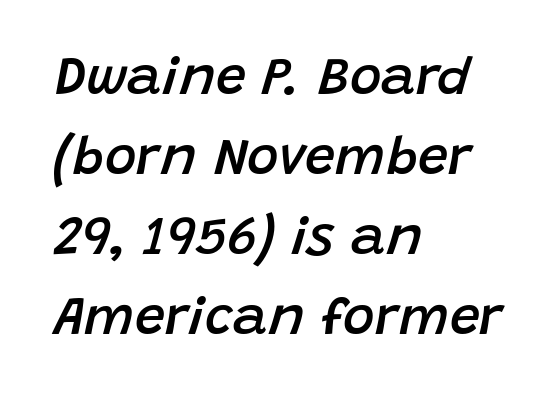
Style check: oblique. Leftover space on each line is placed entirely after the last word. Nothing unusual about the tracking: characters are spaced as the font intends. Check the space under the baseline: it is left empty.
